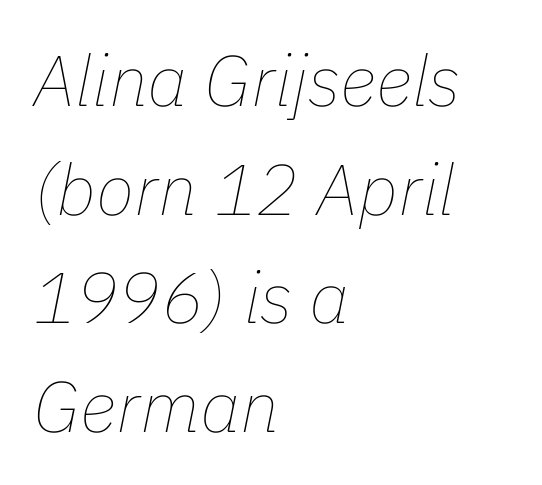
Q: Is the text bold? A: No.
Q: Is the text italic (slanted)? A: Yes, it leans right by about 11 degrees.
Q: Is the text underlined? A: No.
Q: How is the paragraph aligned? A: Left-aligned.
Q: Is the spacing between letters normal or unusually wide? A: Normal.
Q: Is the spacing between lines tight, normal or loose? A: Normal.
Q: Width (condensed, normal, or wide)? A: Normal.
Q: Stroke contrast? A: Low.
Q: x-height? A: Medium.
Q: Monospaced? A: No.
